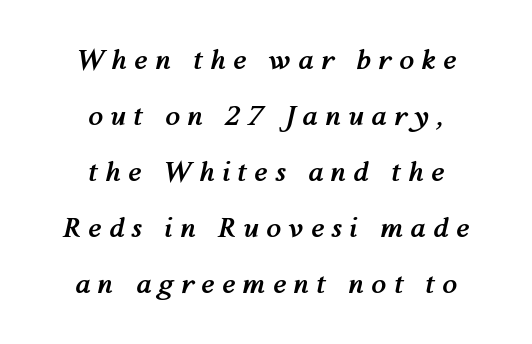
The image shows 27 px bold type, italic (leaning right); set centered, loose line spacing (2.07x), unusually wide letter spacing (+0.27 em), not underlined.
